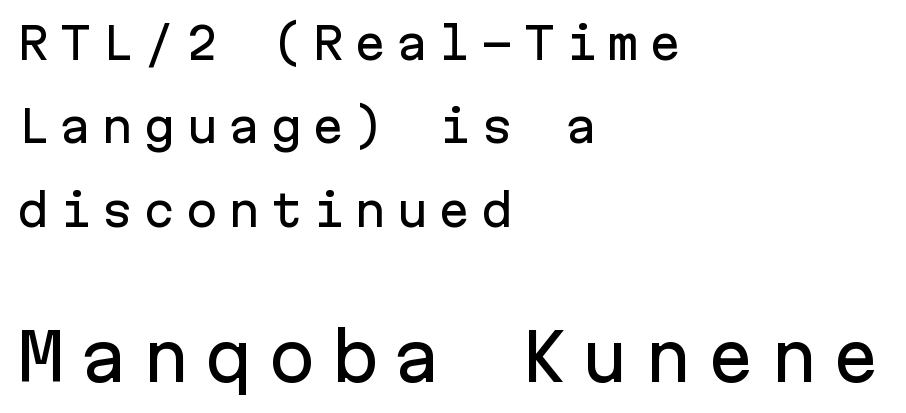
Does the leading feel generous? Absolutely, it's lavish. Each word looks stretched out because of the extra space between its letters. Does the type have serifs? No, each stem ends abruptly. Where is the straight margin? On the left.
